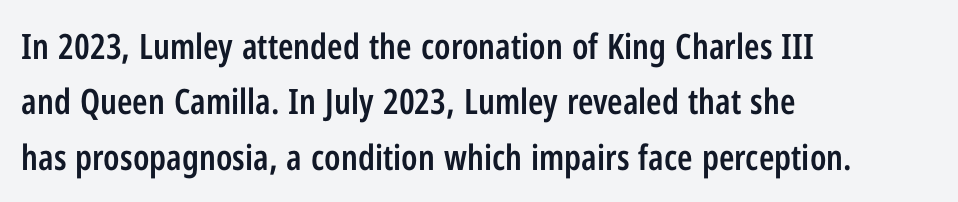
The image shows 35 px semibold, condensed sans-serif type, upright; set left-aligned, normal line spacing (1.58x), normal letter spacing, not underlined; low stroke contrast and a medium x-height.
